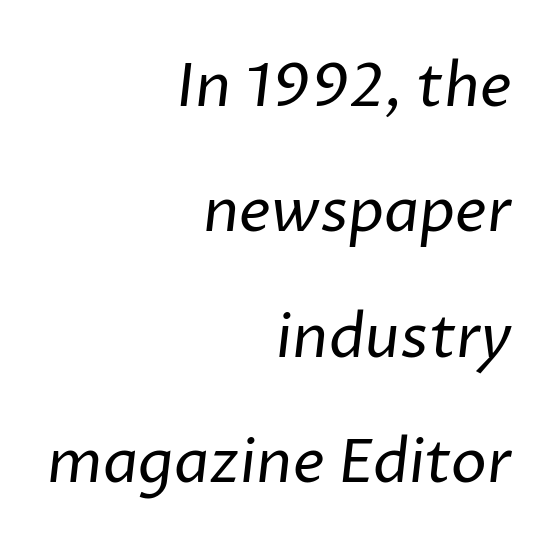
The typesetting does not lean heavy: it is not bold. Letterform terminals end flat and unadorned throughout the passage. A clean baseline with only descenders dipping below it. Loosely led — the rows are spread out.
